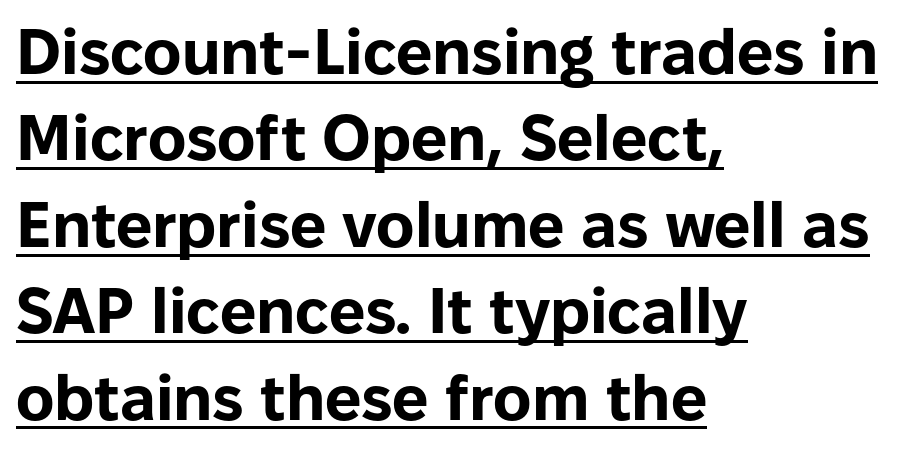
{"serif": "no", "italic": "no", "bold": "yes", "weight": "bold", "width": "normal", "stroke_contrast": "low", "x_height": "medium", "monospaced": "no", "underline": "yes", "align": "left", "line_spacing": "normal", "line_spacing_ratio": 1.35, "letter_spacing": "normal", "letter_spacing_em": 0.0, "glyph_px": 64}
